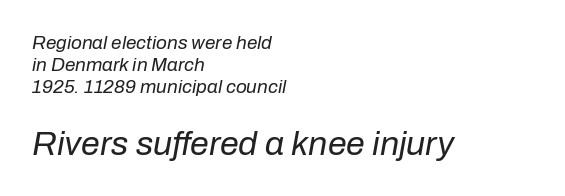
The typesetting does not lean heavy: it is not bold. Compared with ordinary roman type, these characters are visibly tilted. A clean baseline with only descenders dipping below it. Character size in the trailing block exceeds that of the leading block. You could not count columns in this text — the font is proportionally spaced. Visually the block forms a straight wall on the left and a jagged coastline on the right.
